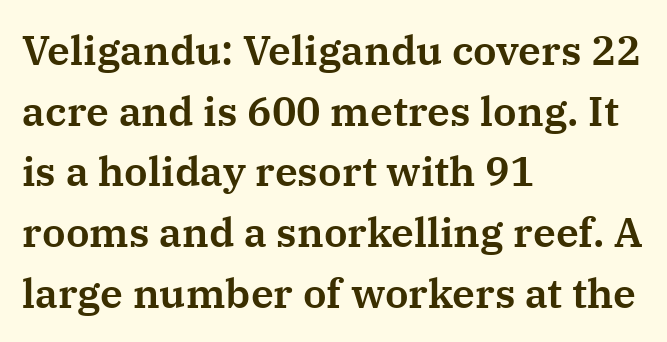
The image shows 41 px serif type, upright; set left-aligned, normal line spacing (1.48x), normal letter spacing, not underlined; medium stroke contrast and a medium x-height.
